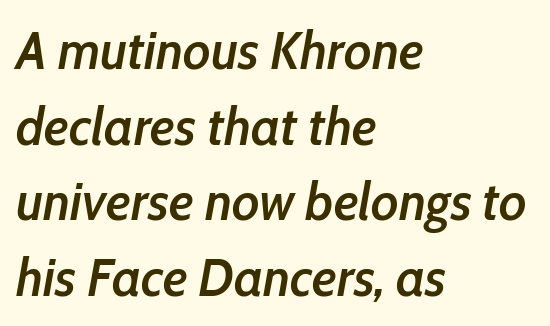
Q: Is the text bold? A: Semi-bold.
Q: Is the text italic (slanted)? A: Yes, it leans right by about 10 degrees.
Q: Is the text underlined? A: No.
Q: How is the paragraph aligned? A: Left-aligned.
Q: Is the spacing between letters normal or unusually wide? A: Normal.
Q: Is the spacing between lines tight, normal or loose? A: Normal.
Q: Width (condensed, normal, or wide)? A: Condensed.
Q: Stroke contrast? A: Low.
Q: x-height? A: Medium.
Q: Monospaced? A: No.
